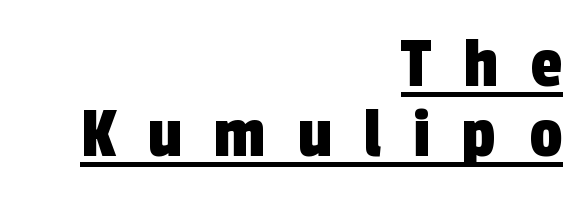
The image shows 73 px condensed sans-serif type; set right-aligned, tight line spacing (0.96x), unusually wide letter spacing (+0.44 em), underlined; a medium x-height.
